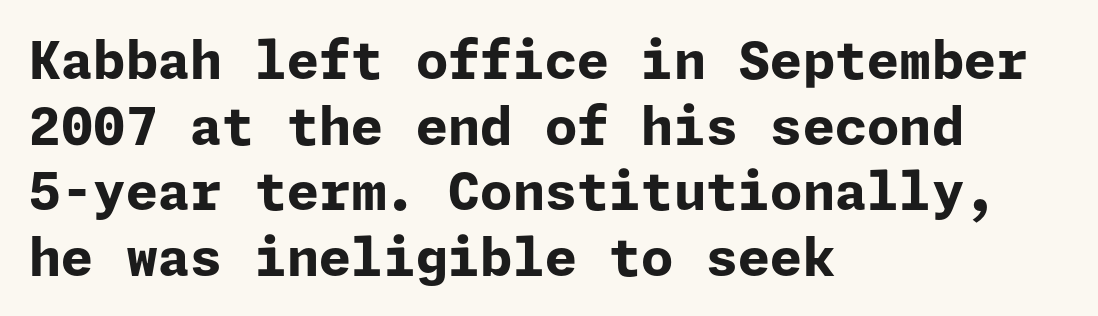
{"serif": "no", "italic": "no", "bold": "yes", "weight": "bold", "width": "normal", "stroke_contrast": "low", "x_height": "medium", "underline": "no", "align": "left", "line_spacing": "normal", "line_spacing_ratio": 1.26, "letter_spacing": "normal", "letter_spacing_em": 0.0, "glyph_px": 52}
